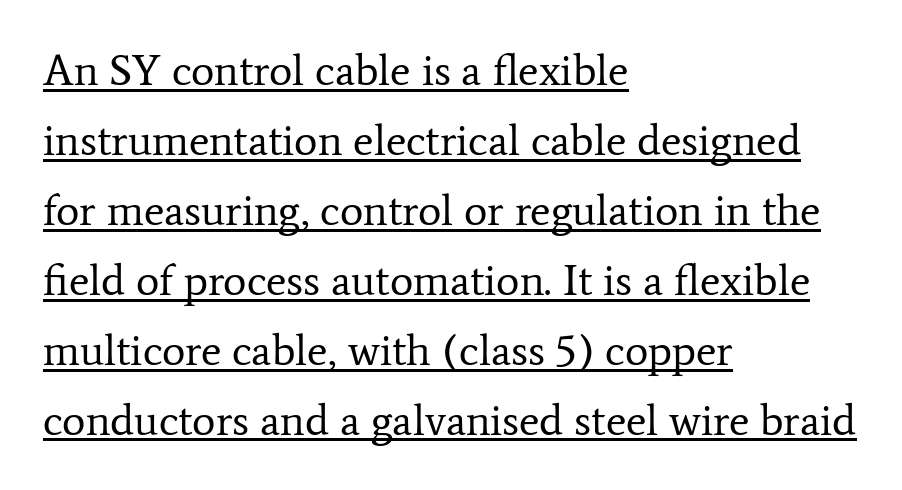
{"serif": "yes", "italic": "no", "bold": "no", "weight": "regular", "width": "normal", "stroke_contrast": "low", "x_height": "medium", "monospaced": "no", "underline": "yes", "align": "left", "line_spacing": "normal", "line_spacing_ratio": 1.59, "letter_spacing": "normal", "letter_spacing_em": 0.0, "glyph_px": 44}
